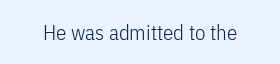
{"italic": "no", "bold": "no", "underline": "no", "letter_spacing": "normal", "letter_spacing_em": 0.0, "glyph_px": 21}
